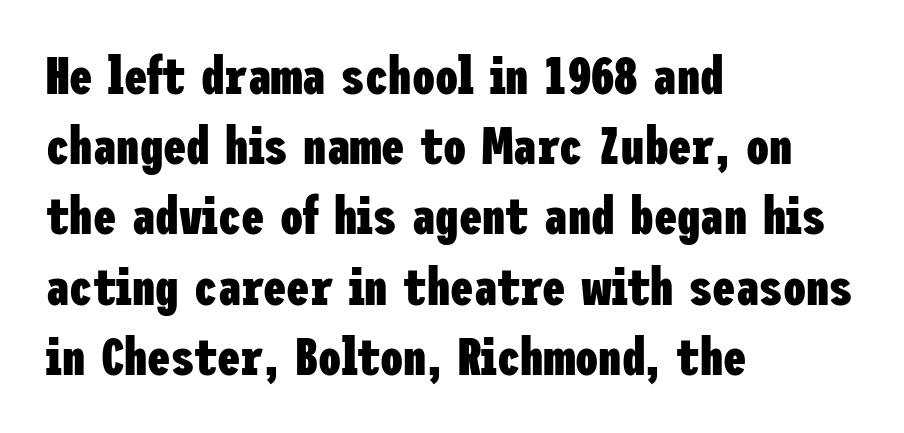
{"serif": "no", "italic": "no", "bold": "yes", "weight": "heavy", "width": "condensed", "stroke_contrast": "low", "x_height": "medium", "underline": "no", "align": "left", "line_spacing": "normal", "line_spacing_ratio": 1.35, "letter_spacing": "normal", "letter_spacing_em": 0.0, "glyph_px": 52}
